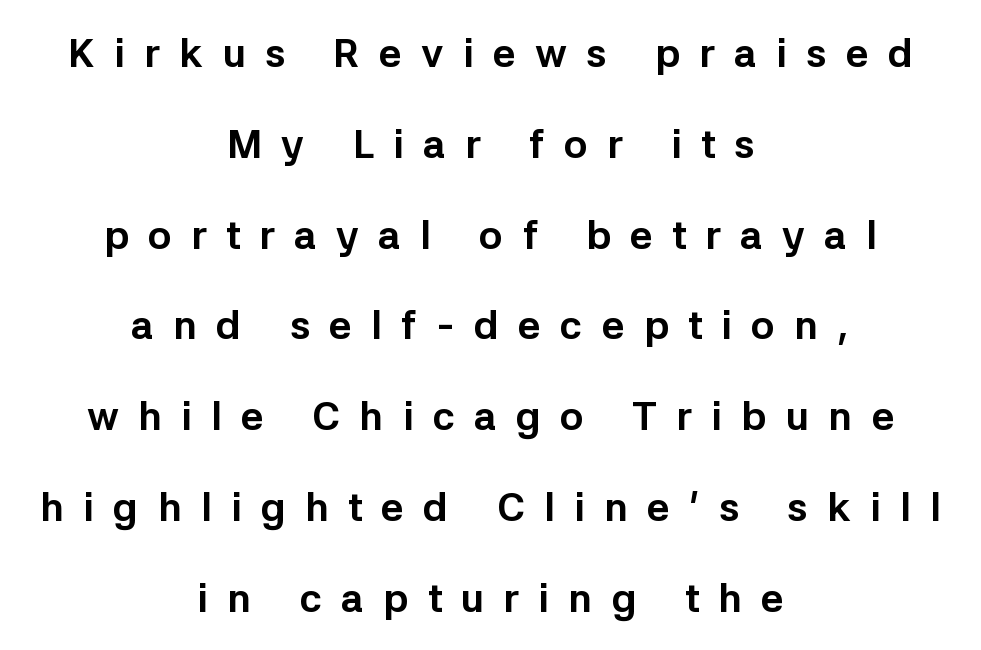
Q: Is the text bold? A: Yes.
Q: Is the text italic (slanted)? A: No, it is upright.
Q: Is the typeface a serif or a sans-serif typeface? A: Sans-serif.
Q: Is the text underlined? A: No.
Q: How is the paragraph aligned? A: Centered.
Q: Is the spacing between letters normal or unusually wide? A: Unusually wide.
Q: Is the spacing between lines tight, normal or loose? A: Loose.
Q: Width (condensed, normal, or wide)? A: Normal.
Q: Stroke contrast? A: Low.
Q: x-height? A: Medium.
Q: Monospaced? A: No.
